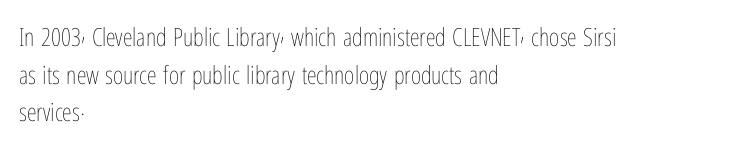
The image shows 25 px text type, upright; set left-aligned, normal line spacing (1.51x), normal letter spacing, not underlined.
